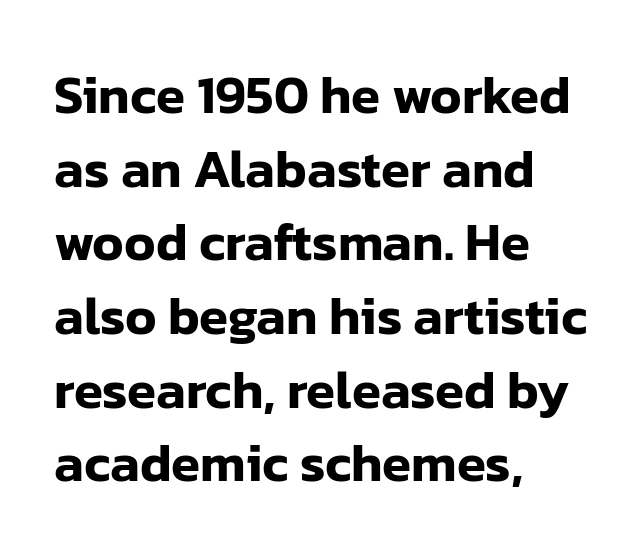
{"serif": "no", "italic": "no", "width": "normal", "stroke_contrast": "low", "x_height": "medium", "monospaced": "no", "underline": "no", "align": "left", "line_spacing": "normal", "line_spacing_ratio": 1.39, "letter_spacing": "normal", "letter_spacing_em": 0.0, "glyph_px": 53}
